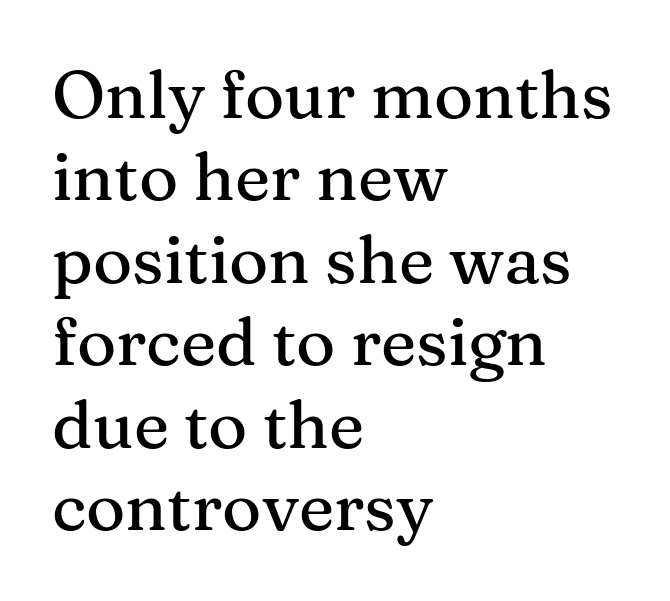
{"serif": "yes", "italic": "no", "width": "normal", "stroke_contrast": "medium", "x_height": "medium", "monospaced": "no", "underline": "no", "align": "left", "line_spacing_ratio": 1.23, "letter_spacing": "normal", "letter_spacing_em": 0.0, "glyph_px": 67}
